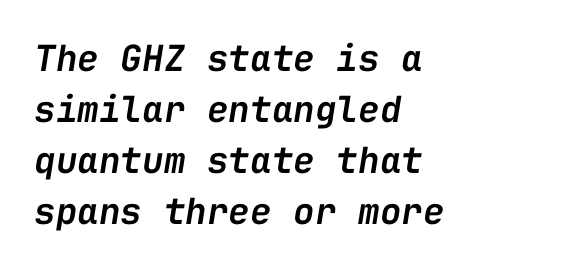
The image shows 36 px semibold type, italic (leaning right), monospaced; set left-aligned, normal line spacing (1.42x), normal letter spacing, not underlined; low stroke contrast and a medium x-height.
